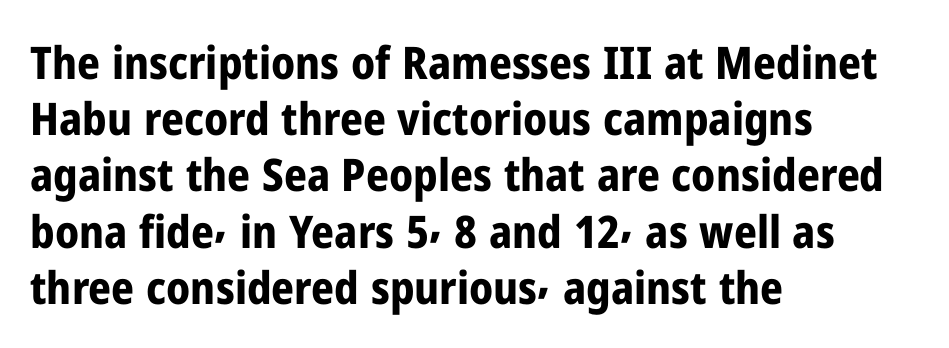
This sample has the flowing, uneven cadence of proportional lettering. A sans-serif font was chosen for this passage. The axis of the letterforms is exactly vertical. Set as a true bold cut, around the 700 mark.
